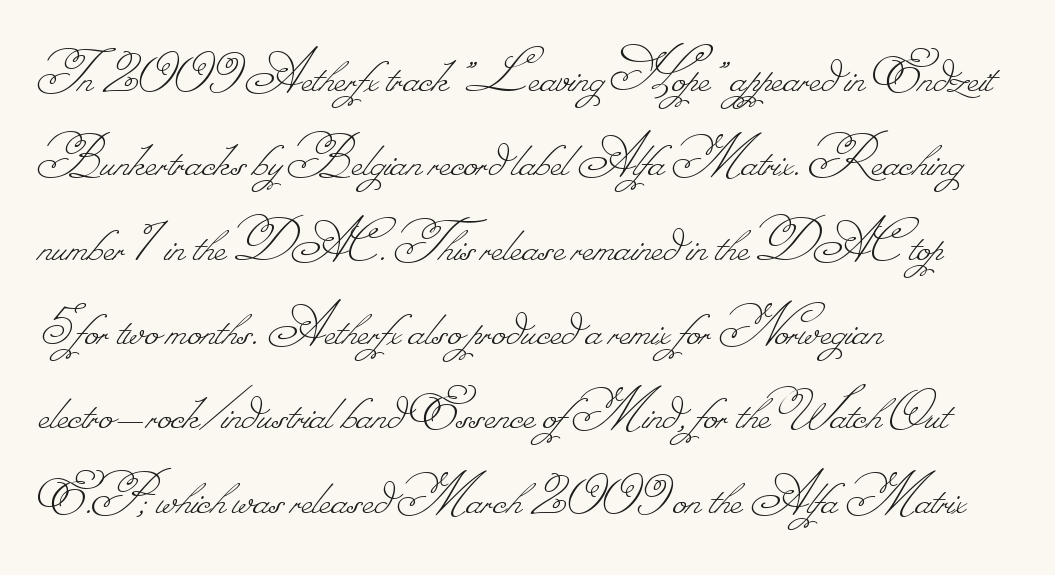
The image shows 62 px thin type; set left-aligned, normal line spacing (1.36x), normal letter spacing, not underlined; low stroke contrast.
